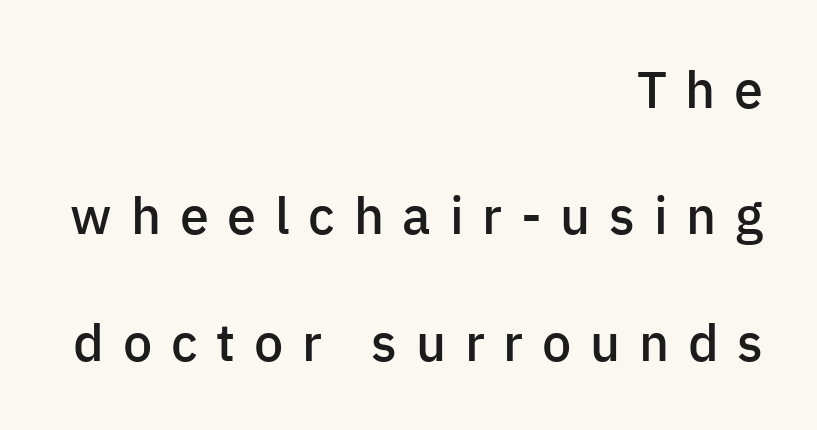
Posture: upright roman. If you drew a ruler down the right edge, every line would touch it. Regarding leading, the lines here are spaced well apart. Is this a fixed-width face? No — the glyphs have proportional, varying widths. Does extra space separate the letters? Yes, quite a lot of it.
